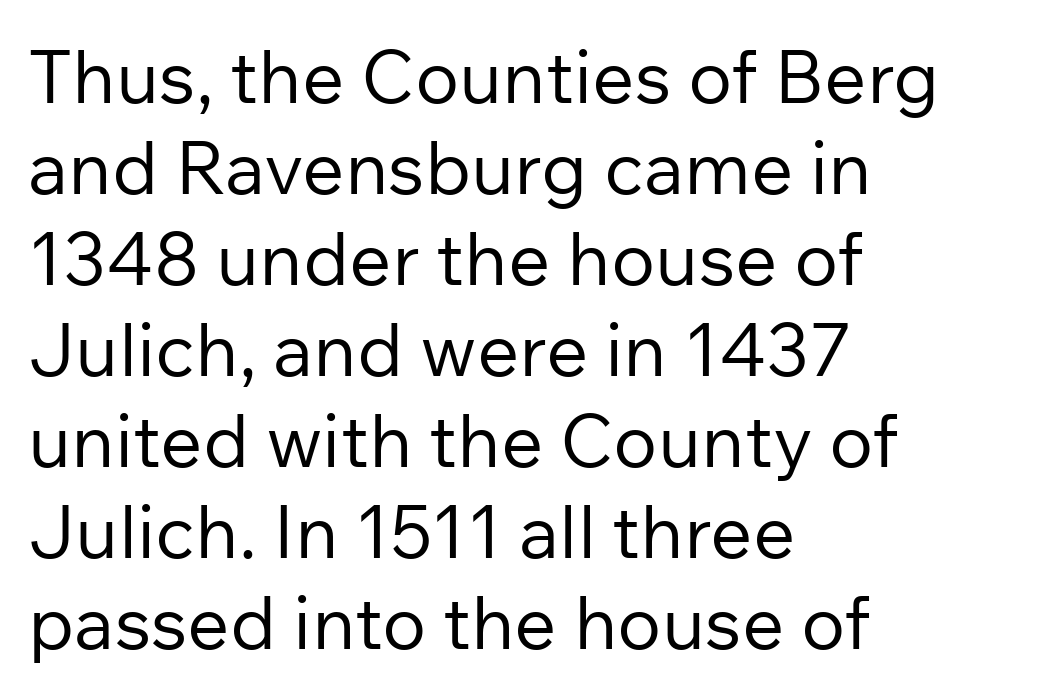
How are the letters spaced? Ordinarily, with no added tracking. Quick note: not italic, upright. Lines of text with bare space underneath. Serifs: no, the terminals of the letterforms are clean. Is this a fixed-width face? No — the glyphs have proportional, varying widths.
